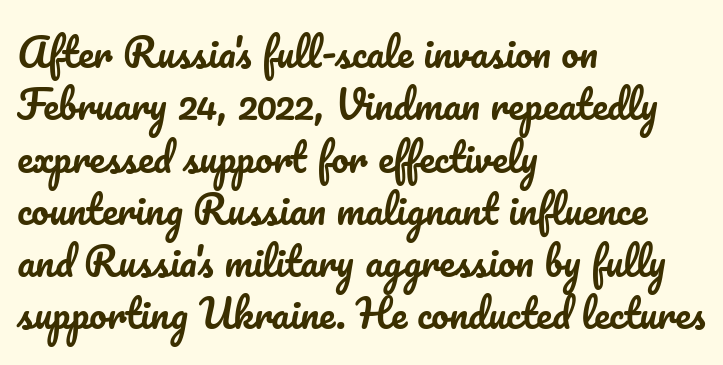
Q: Is the text italic (slanted)? A: Yes.
Q: Is the text underlined? A: No.
Q: How is the paragraph aligned? A: Left-aligned.
Q: Is the spacing between letters normal or unusually wide? A: Normal.
Q: Is the spacing between lines tight, normal or loose? A: Normal.
Q: Width (condensed, normal, or wide)? A: Normal.
Q: Stroke contrast? A: Low.
Q: x-height? A: Small.
Q: Monospaced? A: No.
